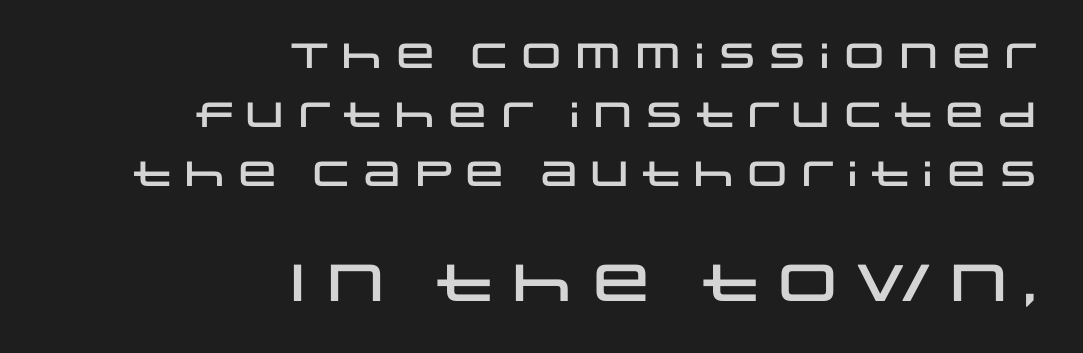
The image shows 52 px wide sans-serif type, upright; set right-aligned, normal line spacing (1.69x), normal letter spacing, not underlined; the second (bottom) block is 1.49x larger; low stroke contrast and a large x-height.
